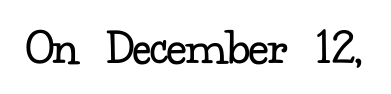
The image shows 53 px regular-weight serif type, upright; set normal letter spacing, not underlined; low stroke contrast and a small x-height.
